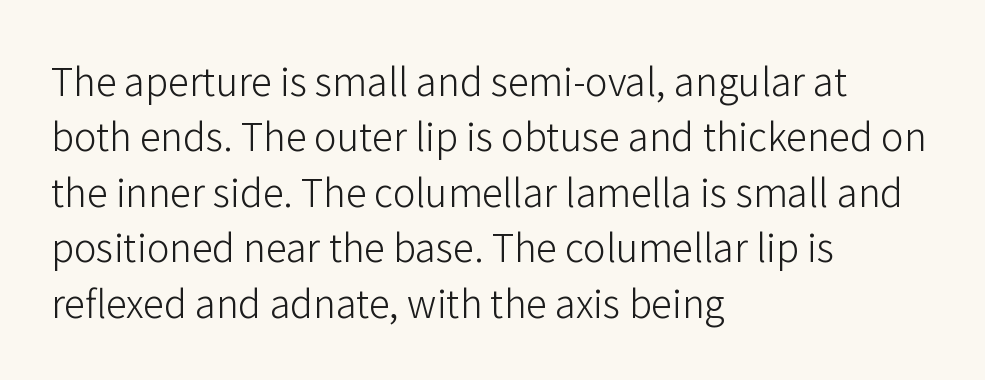
The image shows 38 px light sans-serif type, upright; set left-aligned, normal line spacing (1.46x), normal letter spacing, not underlined; low stroke contrast and a medium x-height.
